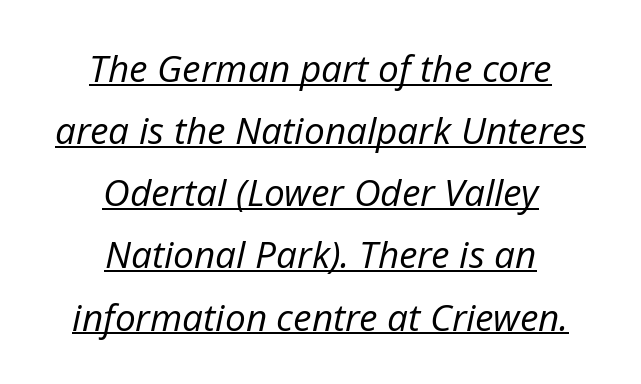
Q: Is the text bold? A: No.
Q: Is the text italic (slanted)? A: Yes, it leans right by about 12 degrees.
Q: Is the text underlined? A: Yes.
Q: How is the paragraph aligned? A: Centered.
Q: Is the spacing between letters normal or unusually wide? A: Normal.
Q: Is the spacing between lines tight, normal or loose? A: Normal.
Q: Width (condensed, normal, or wide)? A: Normal.
Q: Stroke contrast? A: Low.
Q: x-height? A: Medium.
Q: Monospaced? A: No.
